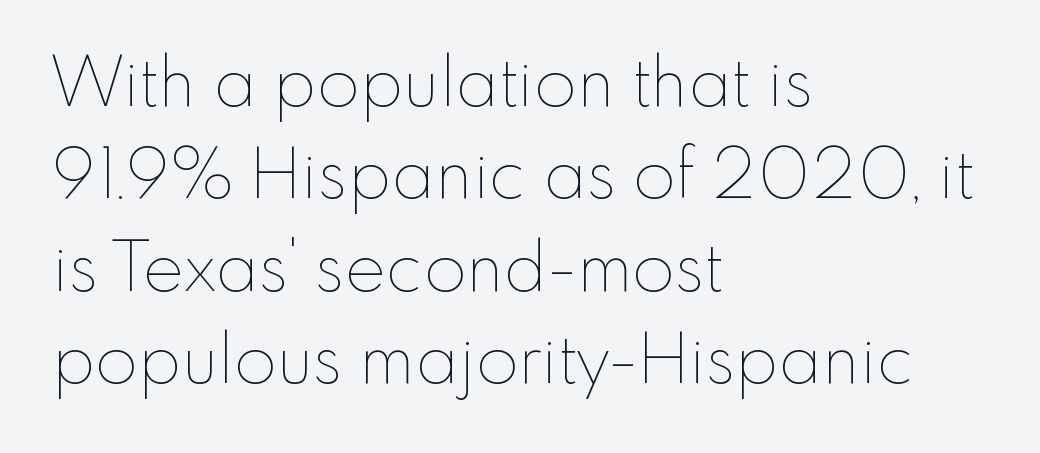
The image shows 69 px thin type, upright; set left-aligned, normal line spacing (1.34x), normal letter spacing, not underlined; low stroke contrast and a small x-height.
